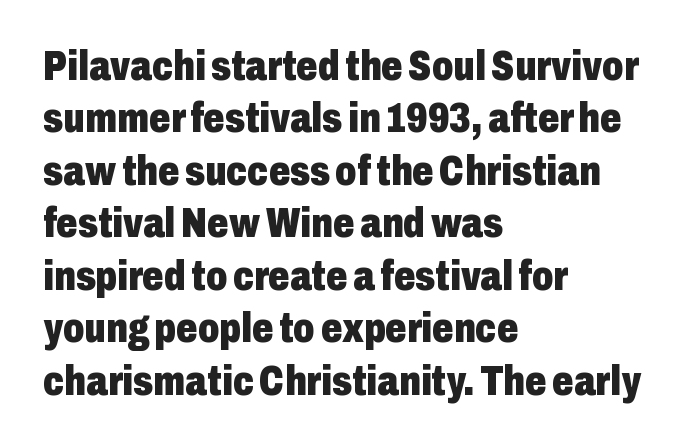
{"serif": "no", "italic": "no", "bold": "yes", "weight": "heavy", "width": "condensed", "stroke_contrast": "low", "x_height": "medium", "monospaced": "no", "underline": "no", "align": "left", "line_spacing": "normal", "line_spacing_ratio": 1.25, "letter_spacing": "normal", "letter_spacing_em": 0.0, "glyph_px": 42}
